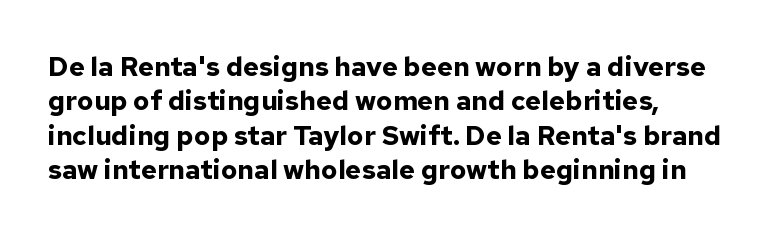
What weight is shown? A full bold with thick strokes. Glance below the letters and you will spot only blank space. The block of text has a typical density, with ordinary space between rows. Upright lettering throughout.
